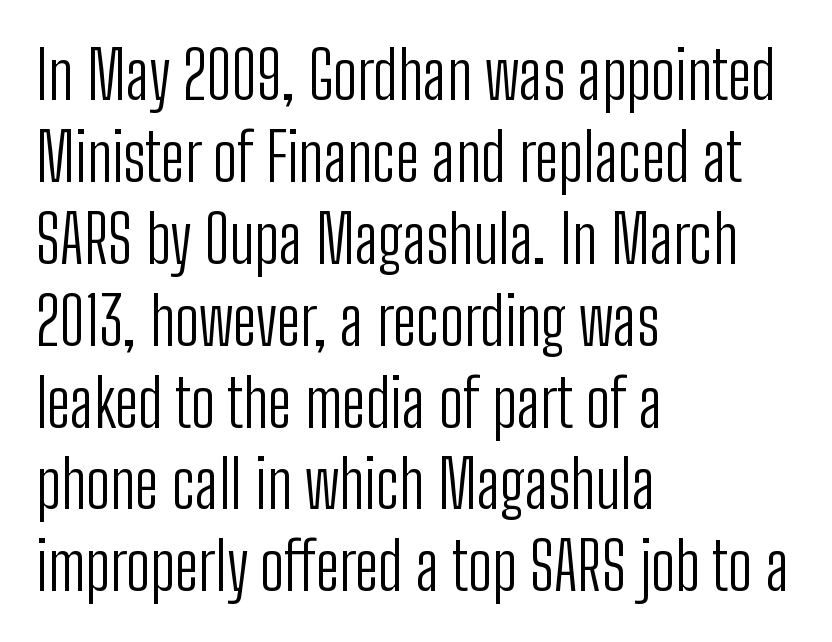
Q: Is the text bold? A: No.
Q: Is the text italic (slanted)? A: No, it is upright.
Q: Is the typeface a serif or a sans-serif typeface? A: Sans-serif.
Q: Is the text underlined? A: No.
Q: How is the paragraph aligned? A: Left-aligned.
Q: Is the spacing between letters normal or unusually wide? A: Normal.
Q: Is the spacing between lines tight, normal or loose? A: Normal.
Q: Width (condensed, normal, or wide)? A: Condensed.
Q: Stroke contrast? A: Low.
Q: x-height? A: Medium.
Q: Monospaced? A: No.
